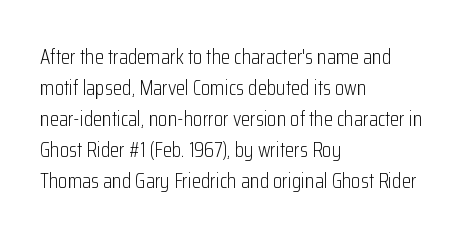
No chunkiness to these letters — they're not bold. The area under the type is left untouched. This rendering uses left alignment, leaving the right contour irregular. The font's upright variant was chosen for this text. Compared with typical body copy, the letter spacing here is the same.
